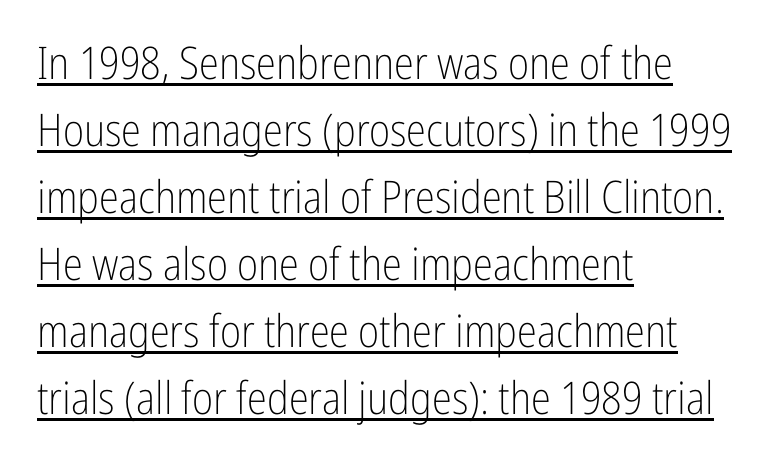
Q: Is the text bold? A: No.
Q: Is the text italic (slanted)? A: No, it is upright.
Q: Is the typeface a serif or a sans-serif typeface? A: Sans-serif.
Q: Is the text underlined? A: Yes.
Q: How is the paragraph aligned? A: Left-aligned.
Q: Is the spacing between letters normal or unusually wide? A: Normal.
Q: Is the spacing between lines tight, normal or loose? A: Normal.
Q: Width (condensed, normal, or wide)? A: Condensed.
Q: Stroke contrast? A: Low.
Q: x-height? A: Medium.
Q: Monospaced? A: No.
